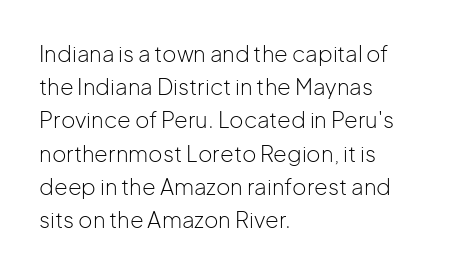
The image shows 22 px text type, upright; set left-aligned, normal line spacing (1.51x), normal letter spacing, not underlined.
